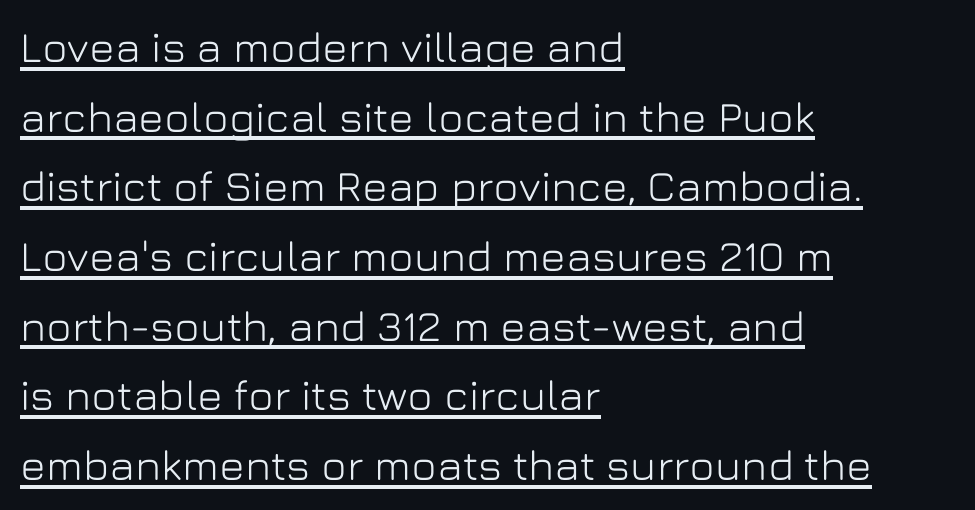
The image shows 43 px sans-serif type, upright; set left-aligned, normal line spacing (1.62x), normal letter spacing, underlined; low stroke contrast and a medium x-height.
